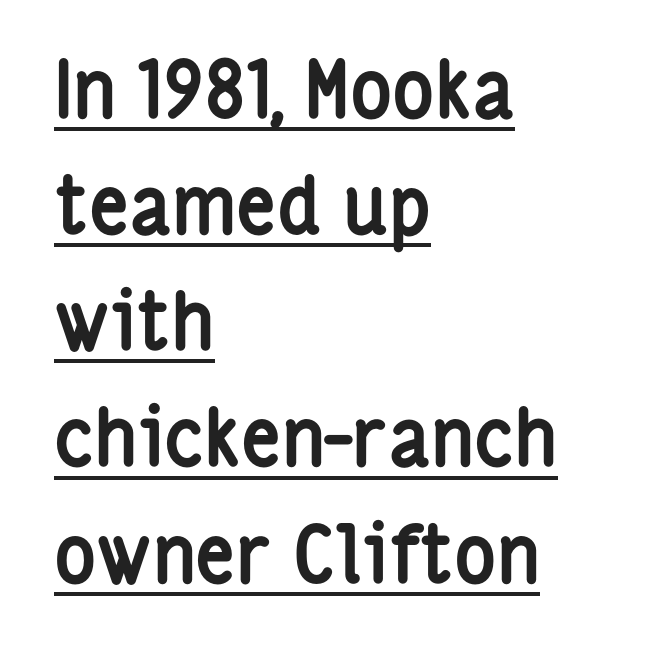
The image shows 79 px semibold, condensed sans-serif type, upright; set left-aligned, normal line spacing (1.47x), normal letter spacing, underlined; low stroke contrast and a medium x-height.
